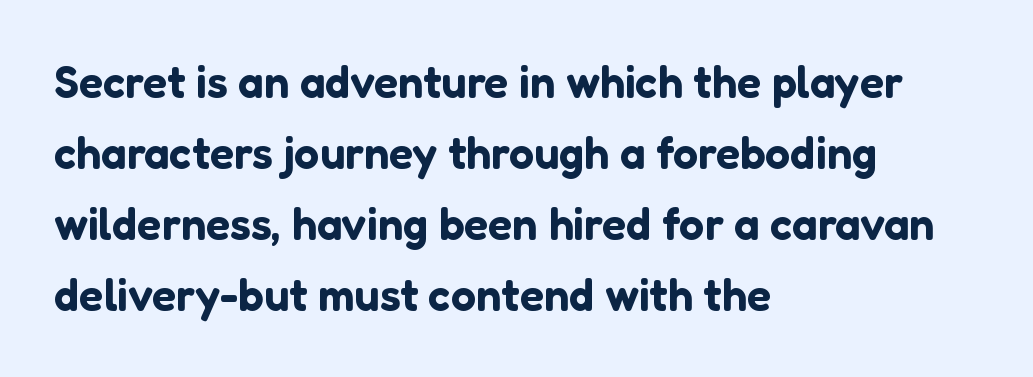
{"serif": "no", "italic": "no", "width": "normal", "stroke_contrast": "low", "x_height": "medium", "monospaced": "no", "underline": "no", "align": "left", "line_spacing": "normal", "line_spacing_ratio": 1.58, "letter_spacing": "normal", "letter_spacing_em": 0.0, "glyph_px": 45}
